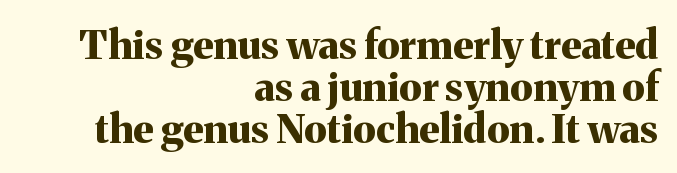
The image shows 40 px bold serif type, upright; set right-aligned, tight line spacing (1.05x), normal letter spacing, not underlined; medium stroke contrast and a medium x-height.
